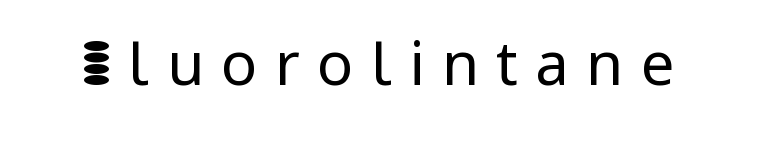
Do the characters align in a grid? No, the font is proportional. The text was rendered using a sans face with plain stroke endings. Stems here are at most as thick as an everyday book face. Clear beneath every line of the passage. If you drew a line through each stem, it would be perfectly vertical. Between one letter and the next there's a generous, obvious gap.
